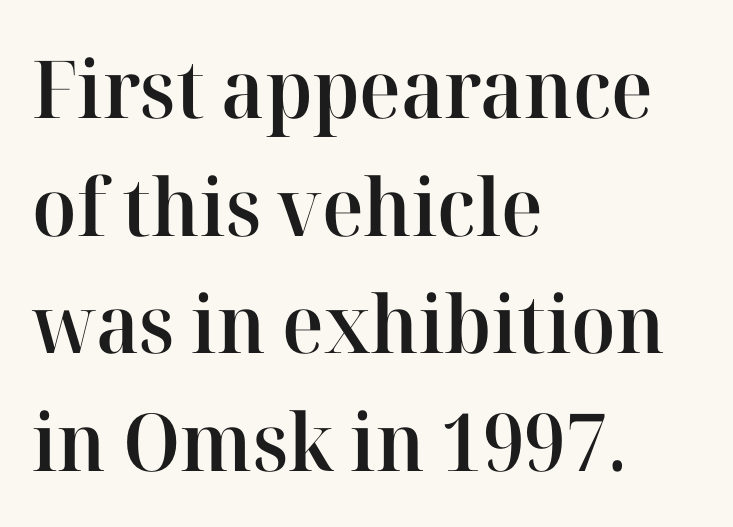
Typeset ragged right — the left edge is the straight one. The line-height multiplier appears to be the usual default. The letters stand straight up with perfectly vertical stems. Letter spacing: default.
